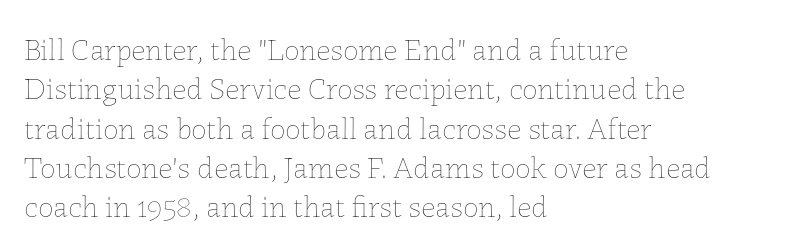
The image shows 31 px thin type, upright; set left-aligned, normal line spacing (1.27x), normal letter spacing, not underlined; low stroke contrast and a medium x-height.
